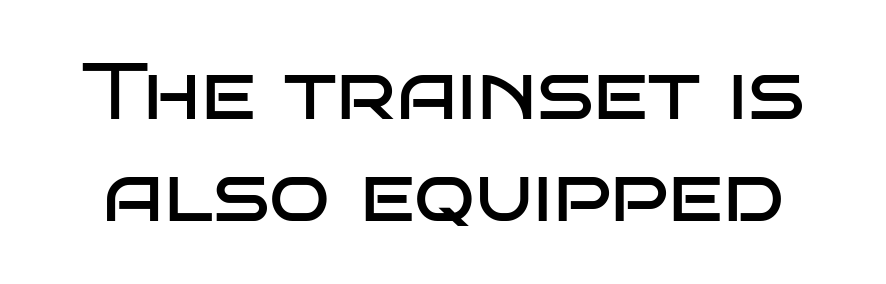
Quick note: underline off. Summary of weight: not heavy and not bold. Think of a printed novel: that variable character pitch is what you see here. The designer left line spacing at the default. Type style note: lacks serifs.
